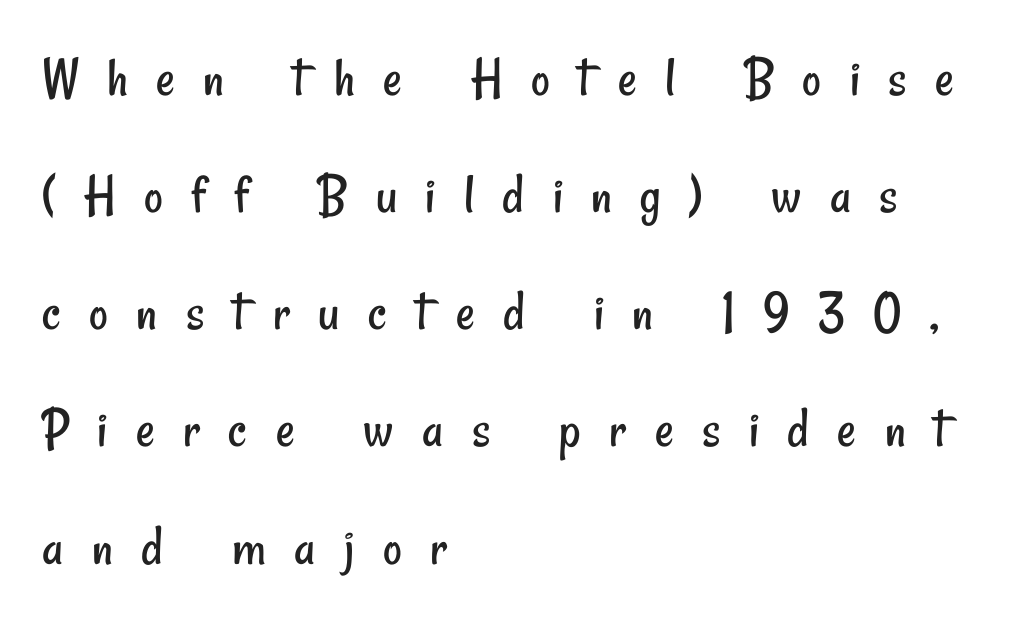
Left-aligned paragraph, ragged on the right. Line spacing here is loose. Weight: in the light-to-regular range. The passage shown has open, widely tracked lettering throughout.
